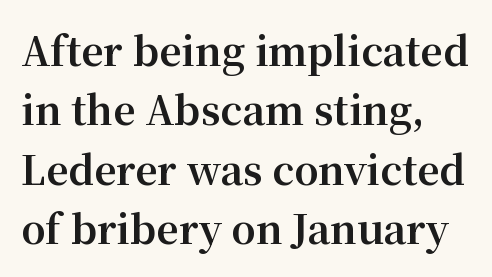
The image shows 39 px bold serif type, upright; set left-aligned, normal line spacing (1.52x), normal letter spacing, not underlined; medium stroke contrast and a medium x-height.
